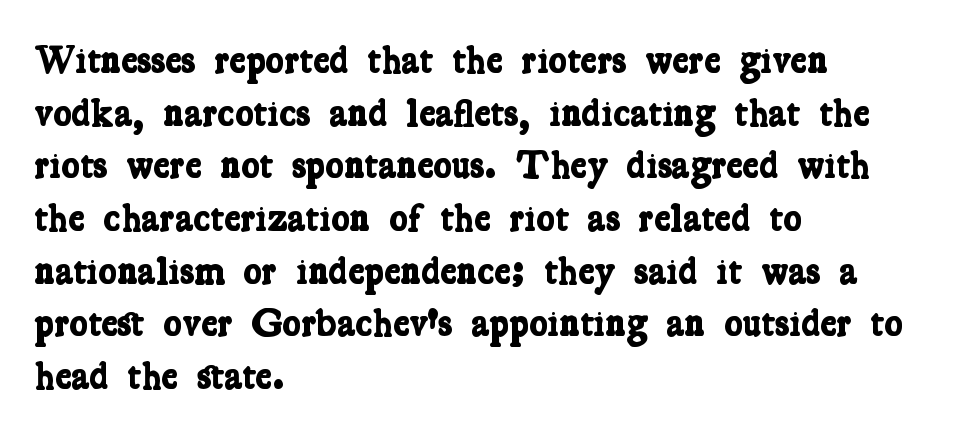
The image shows 39 px bold, condensed serif type; set left-aligned, normal line spacing (1.35x), normal letter spacing, not underlined; low stroke contrast and a medium x-height.
